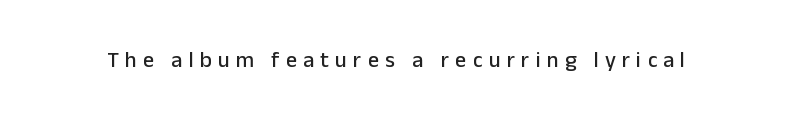
The image shows 22 px text type, upright; set unusually wide letter spacing (+0.28 em), not underlined.
